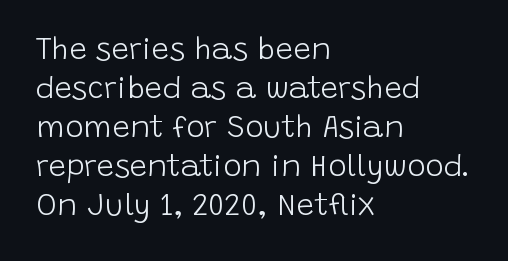
A typesetter would call this proportional, since set widths differ per character. Quick note: interline space is typical. Vertical strokes here are truly vertical. Summary of weight: not heavy and not bold.
